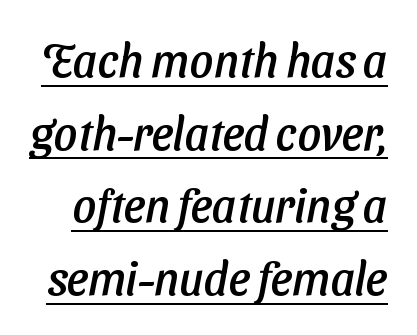
Each word holds together tightly as a unit, with standard inter-letter gaps. Somebody hit Ctrl+U on this one — the words are underlined. Character widths vary here, with narrow letters taking less room than wide ones. The text was rendered using a sans face with plain stroke endings. Successive baselines arrive at the customary interval.
